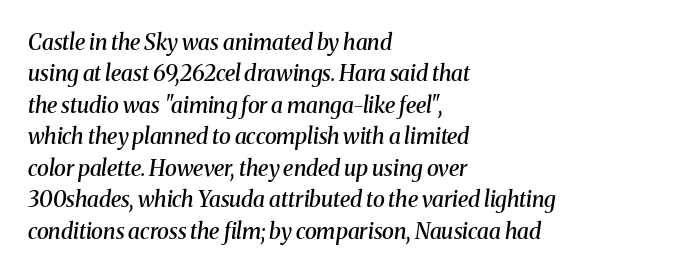
The image shows 22 px text type, italic (leaning right); set left-aligned, normal line spacing (1.43x), normal letter spacing, not underlined.
